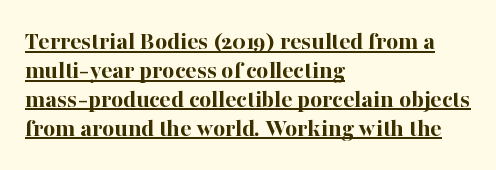
{"italic": "no", "bold": "yes", "underline": "yes", "align": "left", "line_spacing": "tight", "line_spacing_ratio": 1.11, "letter_spacing": "normal", "letter_spacing_em": 0.0, "glyph_px": 26}
